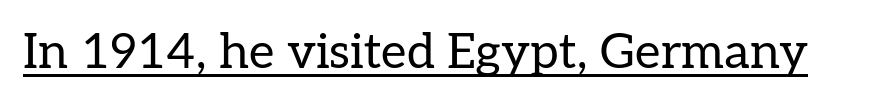
Nothing unusual about the tracking: characters are spaced as the font intends. The letters advance in unequal steps, a hallmark of proportional type. Caption: lettering with a line underneath. Stroke mass is kept to a normal reading level or below.
